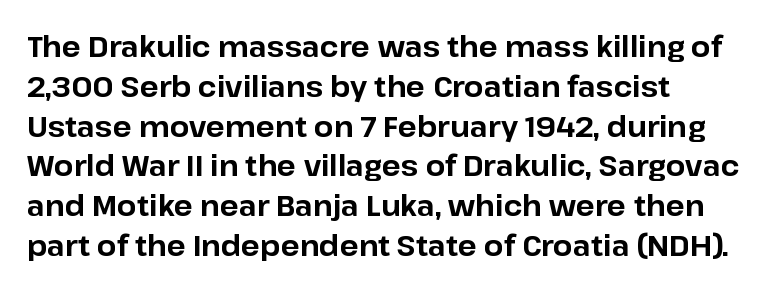
Q: Is the text bold? A: Yes.
Q: Is the text italic (slanted)? A: No, it is upright.
Q: Is the typeface a serif or a sans-serif typeface? A: Sans-serif.
Q: Is the text underlined? A: No.
Q: Is the spacing between letters normal or unusually wide? A: Normal.
Q: Is the spacing between lines tight, normal or loose? A: Normal.
Q: Width (condensed, normal, or wide)? A: Normal.
Q: Stroke contrast? A: Low.
Q: x-height? A: Medium.
Q: Monospaced? A: No.
